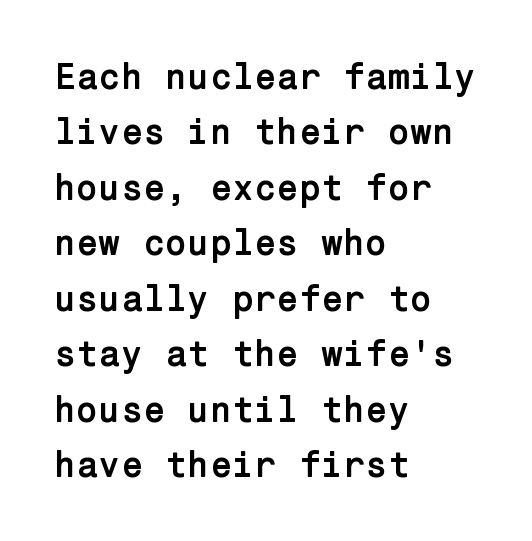
Nope, no serifs anywhere on these letters. What's the leading like? Ordinary, nothing unusual. Where is the straight margin? On the left. This rendering features lettering with no underline. These lines were composed using upright roman letters. Look at the stroke-to-counter ratio: heavy, a bold.
